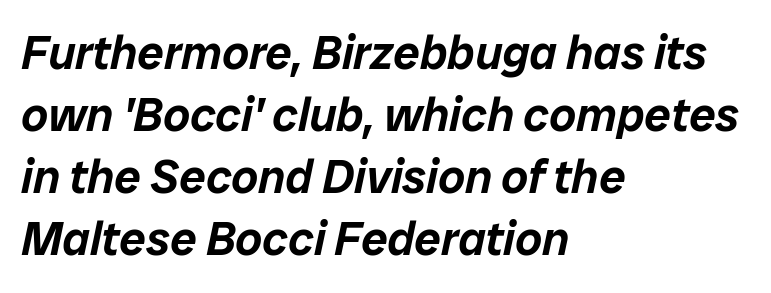
Only glyphs here, with clear space below each row. This block has exactly the height ordinary leading produces. The face used here is rendered with its standard letterfit. These lines were composed using italics. Do the characters align in a grid? No, the font is proportional. Visually the block forms a straight wall on the left and a jagged coastline on the right.
